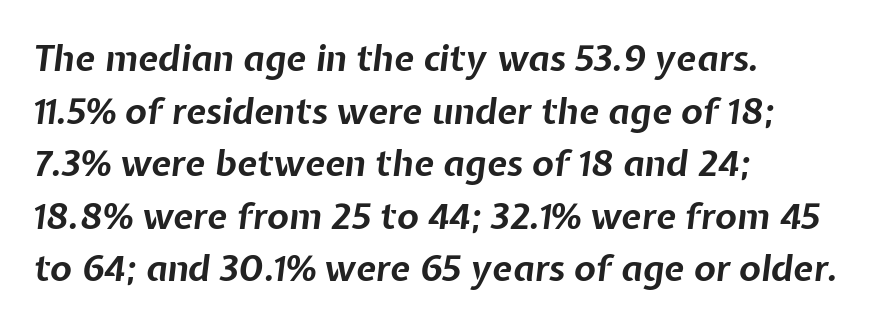
{"italic": "yes", "lean": "right", "slant_degrees": 7, "bold": "yes", "weight": "bold", "width": "normal", "stroke_contrast": "low", "x_height": "medium", "monospaced": "no", "underline": "no", "align": "left", "line_spacing": "normal", "line_spacing_ratio": 1.46, "letter_spacing": "normal", "letter_spacing_em": 0.0, "glyph_px": 36}
